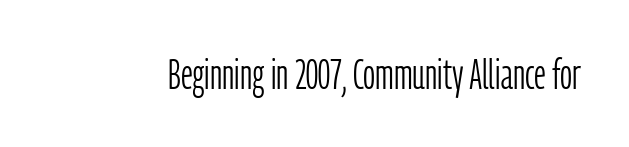
Q: Is the text bold? A: No.
Q: Is the text italic (slanted)? A: No, it is upright.
Q: Is the typeface a serif or a sans-serif typeface? A: Sans-serif.
Q: Is the text underlined? A: No.
Q: Is the spacing between letters normal or unusually wide? A: Normal.
Q: Width (condensed, normal, or wide)? A: Condensed.
Q: Stroke contrast? A: Low.
Q: x-height? A: Medium.
Q: Monospaced? A: No.
